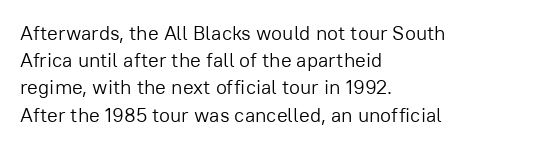
Q: Is the text bold? A: No.
Q: Is the text italic (slanted)? A: No, it is upright.
Q: Is the text underlined? A: No.
Q: How is the paragraph aligned? A: Left-aligned.
Q: Is the spacing between letters normal or unusually wide? A: Normal.
Q: Is the spacing between lines tight, normal or loose? A: Normal.
